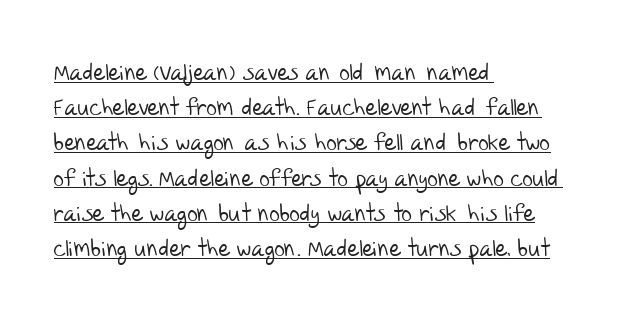
Q: Is the text bold? A: No.
Q: Is the text underlined? A: Yes.
Q: How is the paragraph aligned? A: Left-aligned.
Q: Is the spacing between letters normal or unusually wide? A: Normal.
Q: Is the spacing between lines tight, normal or loose? A: Normal.
